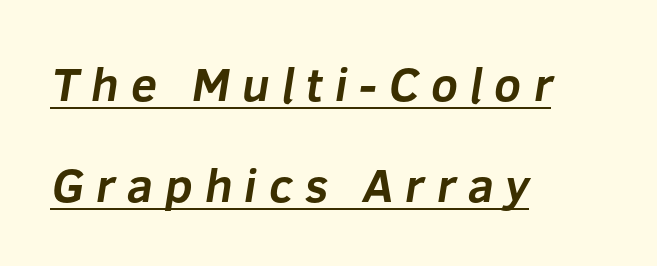
The image shows 47 px bold sans-serif type; set left-aligned, loose line spacing (2.15x), unusually wide letter spacing (+0.25 em), underlined; low stroke contrast and a medium x-height.
